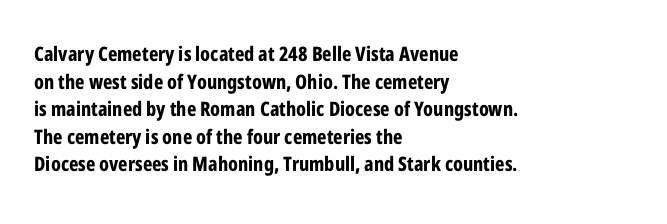
{"italic": "no", "bold": "yes", "underline": "no", "align": "left", "line_spacing": "normal", "line_spacing_ratio": 1.38, "letter_spacing": "normal", "letter_spacing_em": 0.0, "glyph_px": 20}
